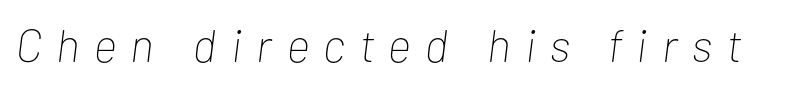
Q: Is the text bold? A: No.
Q: Is the text italic (slanted)? A: Yes, it leans right by about 7 degrees.
Q: Is the text underlined? A: No.
Q: Is the spacing between letters normal or unusually wide? A: Unusually wide.
Q: Width (condensed, normal, or wide)? A: Condensed.
Q: Stroke contrast? A: Low.
Q: x-height? A: Medium.
Q: Monospaced? A: No.
